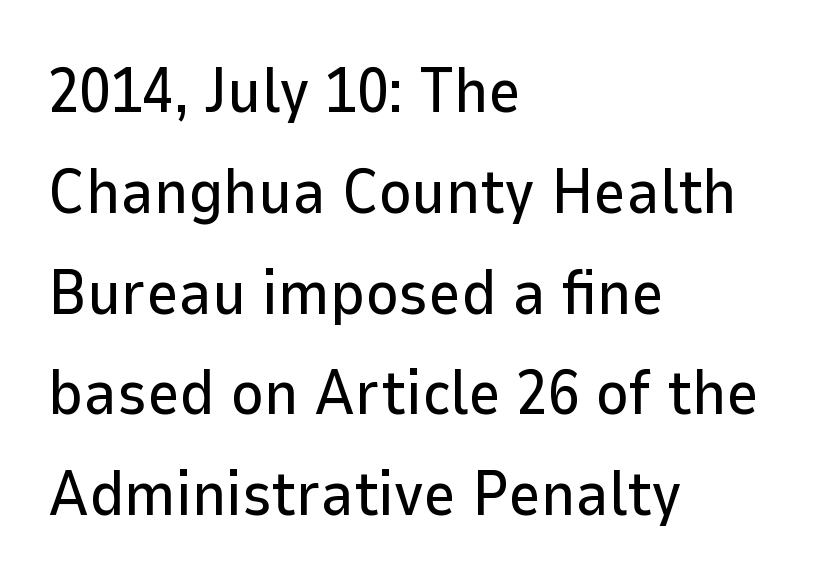
If you drew a line through each stem, it would be perfectly vertical. In terms of leading, this rendering sits right in the middle. A typesetter would call this proportional, since set widths differ per character. Glyph-to-glyph distance matches everyday printed text.
